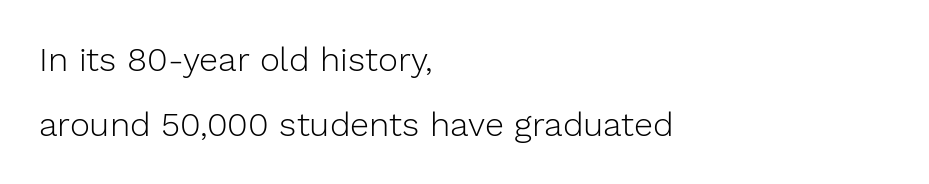
{"serif": "no", "italic": "no", "bold": "no", "weight": "light", "width": "normal", "stroke_contrast": "low", "x_height": "medium", "monospaced": "no", "underline": "no", "align": "left", "line_spacing": "loose", "line_spacing_ratio": 1.91, "letter_spacing": "normal", "letter_spacing_em": 0.0, "glyph_px": 34}
